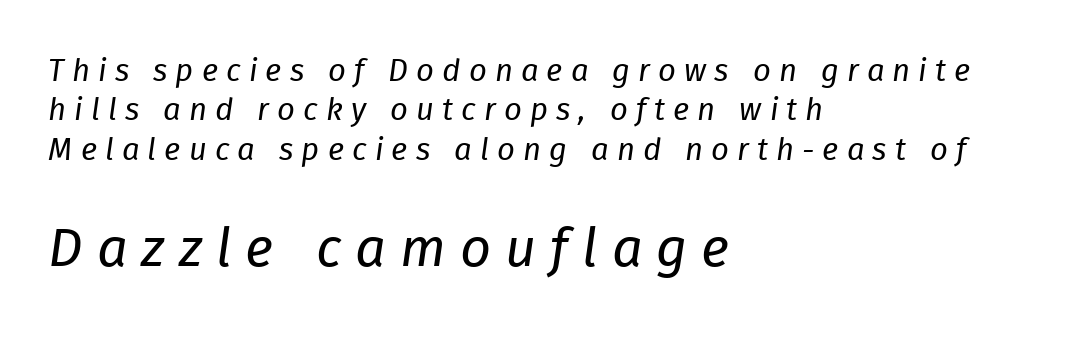
Compared with typical paragraphs, the rows here are spaced about the same. Slanted lettering throughout. Do the characters align in a grid? No, the font is proportional. The typesetting does not lean heavy: it is not bold.
